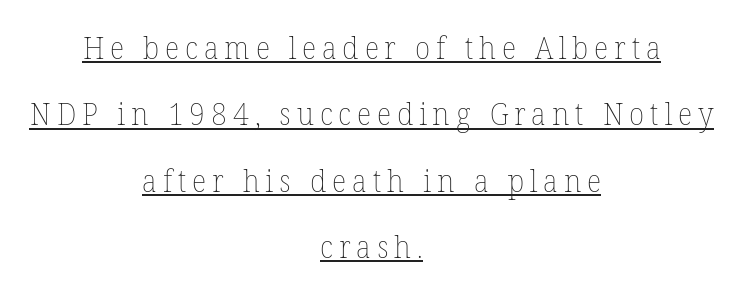
Q: Is the text bold? A: No.
Q: Is the text italic (slanted)? A: No, it is upright.
Q: Is the text underlined? A: Yes.
Q: How is the paragraph aligned? A: Centered.
Q: Is the spacing between lines tight, normal or loose? A: Loose.
Q: Width (condensed, normal, or wide)? A: Normal.
Q: Stroke contrast? A: Low.
Q: x-height? A: Medium.
Q: Monospaced? A: No.
